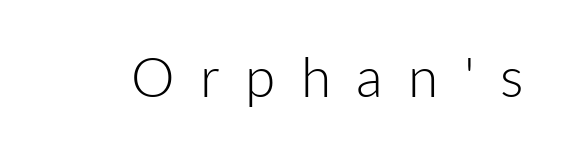
{"serif": "no", "italic": "no", "bold": "no", "weight": "light", "width": "normal", "stroke_contrast": "low", "x_height": "medium", "monospaced": "no", "underline": "no", "letter_spacing": "wide", "letter_spacing_em": 0.46, "glyph_px": 55}
